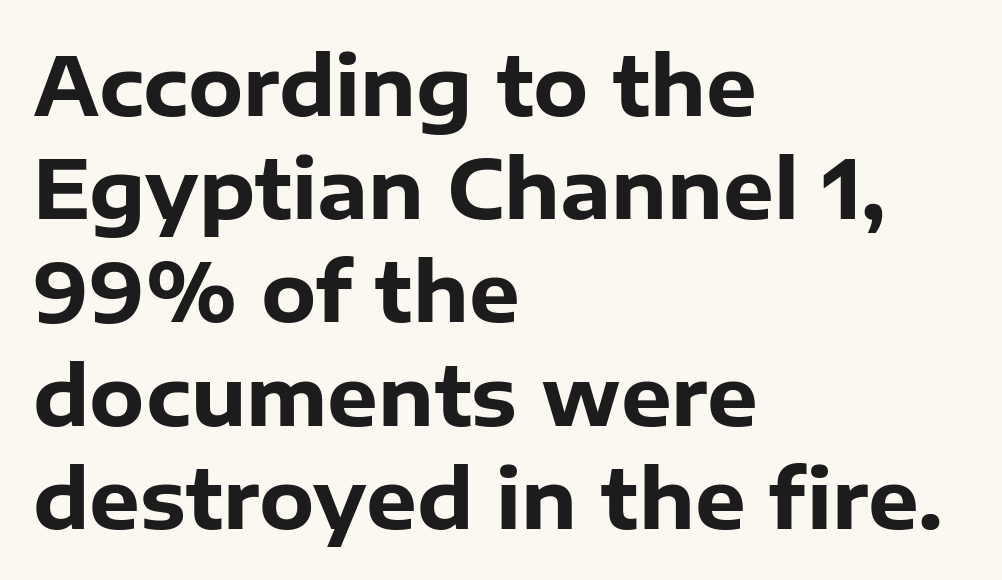
Q: Is the text bold? A: Yes.
Q: Is the text italic (slanted)? A: No, it is upright.
Q: Is the typeface a serif or a sans-serif typeface? A: Sans-serif.
Q: Is the text underlined? A: No.
Q: How is the paragraph aligned? A: Left-aligned.
Q: Is the spacing between letters normal or unusually wide? A: Normal.
Q: Is the spacing between lines tight, normal or loose? A: Normal.
Q: Width (condensed, normal, or wide)? A: Normal.
Q: Stroke contrast? A: Low.
Q: x-height? A: Medium.
Q: Monospaced? A: No.
